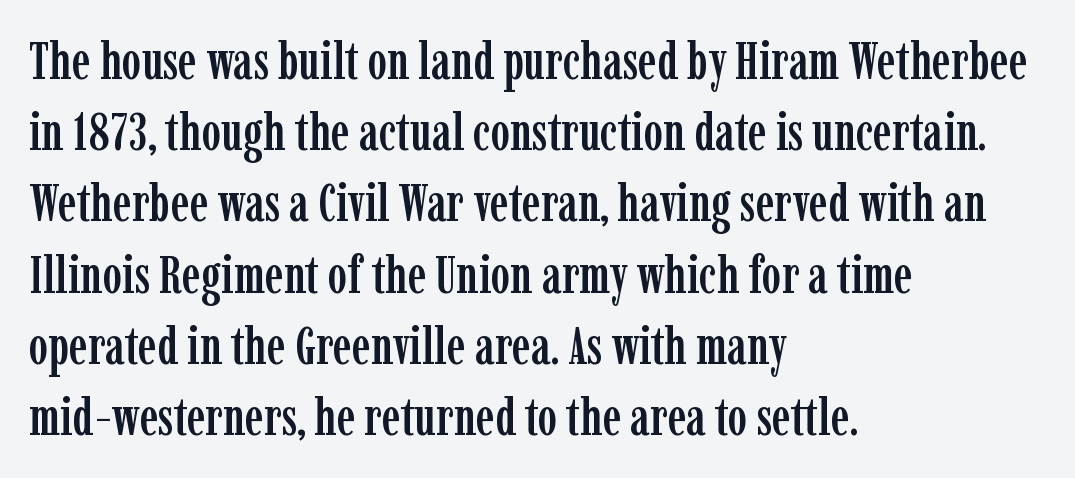
{"serif": "yes", "italic": "no", "width": "condensed", "stroke_contrast": "low", "x_height": "medium", "monospaced": "no", "underline": "no", "align": "left", "line_spacing": "normal", "line_spacing_ratio": 1.37, "letter_spacing": "normal", "letter_spacing_em": 0.0, "glyph_px": 52}
